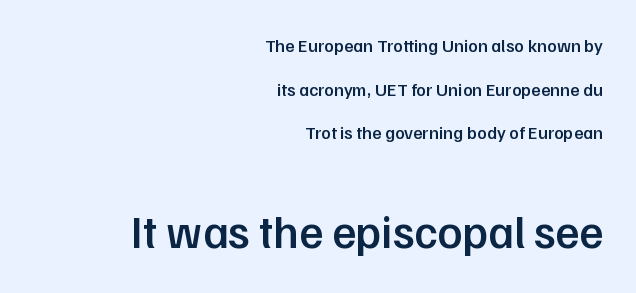
Q: Is the text bold? A: Semi-bold.
Q: Is the text italic (slanted)? A: No, it is upright.
Q: Is the typeface a serif or a sans-serif typeface? A: Sans-serif.
Q: Is the text underlined? A: No.
Q: How is the paragraph aligned? A: Right-aligned.
Q: Is the spacing between letters normal or unusually wide? A: Normal.
Q: Is the spacing between lines tight, normal or loose? A: Loose.
Q: Which block of text is set in a larger size, the first (top) or the second (bottom)? A: The second (bottom) one.
Q: Width (condensed, normal, or wide)? A: Normal.
Q: Stroke contrast? A: Low.
Q: x-height? A: Medium.
Q: Monospaced? A: No.
